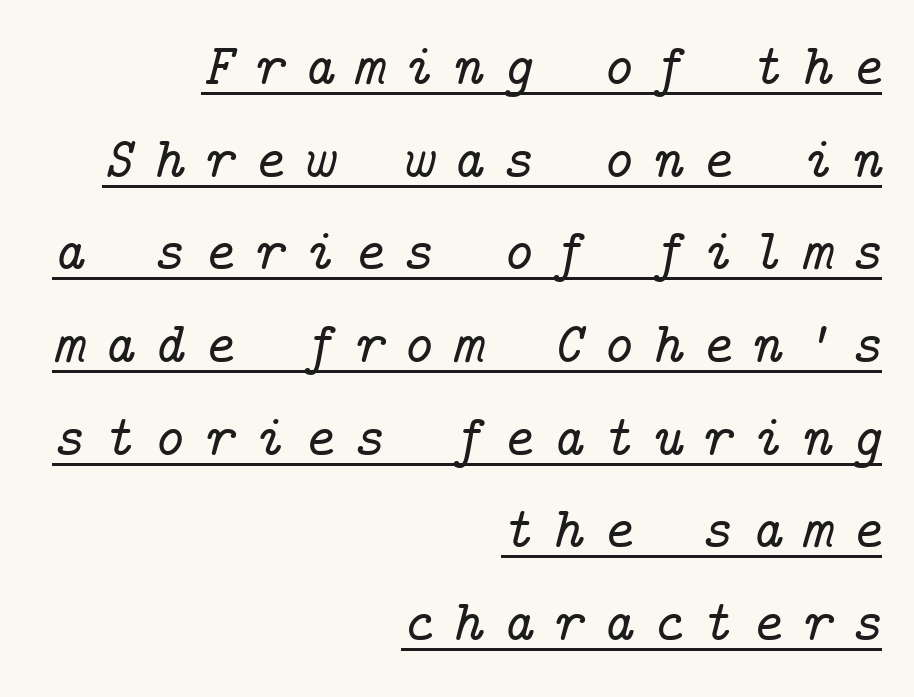
The paragraph shown leans on its right margin. Quick note: underline on. Each letter's strokes conclude with small projecting serifs. Spacing between characters has been opened up far beyond the box default. The passage shown stacks its lines at a standard gap.
